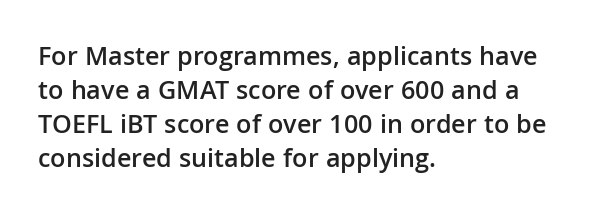
Q: Is the text bold? A: Semi-bold.
Q: Is the text italic (slanted)? A: No, it is upright.
Q: Is the text underlined? A: No.
Q: How is the paragraph aligned? A: Left-aligned.
Q: Is the spacing between letters normal or unusually wide? A: Normal.
Q: Is the spacing between lines tight, normal or loose? A: Normal.
